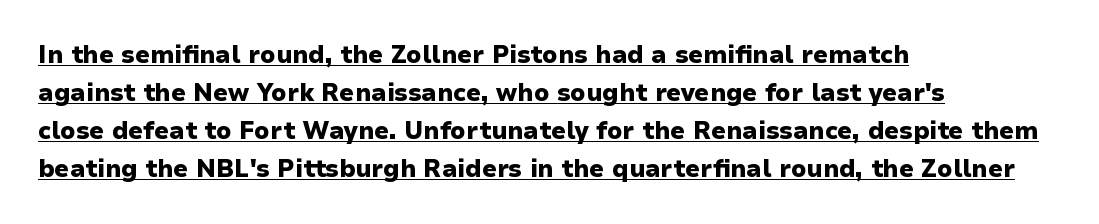
The gaps between neighbouring characters are ordinary and unremarkable. Rendered with straight, roman letterforms. The rag falls on the right side of this text block. Strokes here are thick enough to call this a true bold. Every word sits above its own underline. A typesetter would call this leading conventional body-copy spacing.
